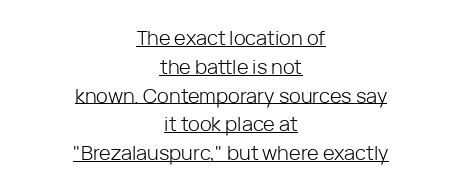
Q: Is the text bold? A: No.
Q: Is the text italic (slanted)? A: No, it is upright.
Q: Is the text underlined? A: Yes.
Q: How is the paragraph aligned? A: Centered.
Q: Is the spacing between letters normal or unusually wide? A: Normal.
Q: Is the spacing between lines tight, normal or loose? A: Normal.
